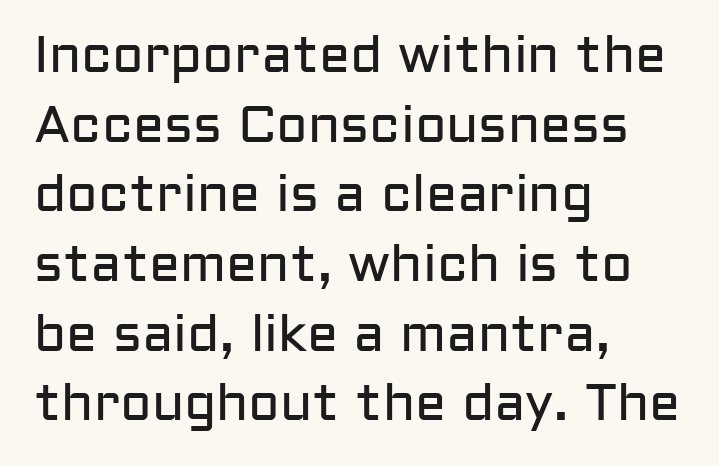
Q: Is the text bold? A: No.
Q: Is the text italic (slanted)? A: No, it is upright.
Q: Is the typeface a serif or a sans-serif typeface? A: Sans-serif.
Q: Is the text underlined? A: No.
Q: How is the paragraph aligned? A: Left-aligned.
Q: Is the spacing between letters normal or unusually wide? A: Normal.
Q: Is the spacing between lines tight, normal or loose? A: Normal.
Q: Width (condensed, normal, or wide)? A: Normal.
Q: Stroke contrast? A: Low.
Q: x-height? A: Medium.
Q: Monospaced? A: No.
